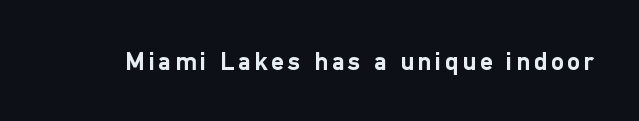
The image shows 26 px bold type, upright; set not underlined.
